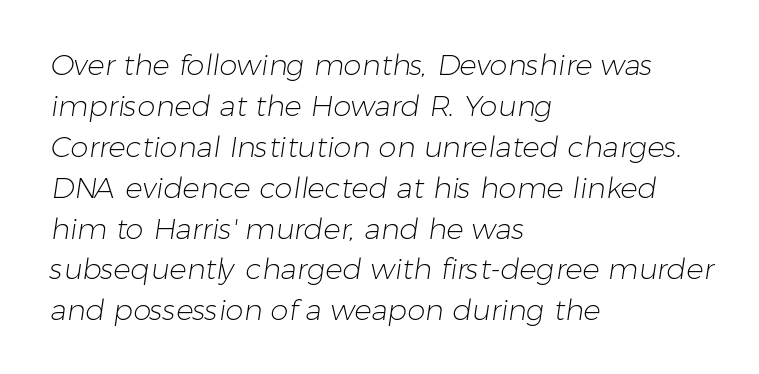
Q: Is the text bold? A: No.
Q: Is the typeface a serif or a sans-serif typeface? A: Sans-serif.
Q: Is the text underlined? A: No.
Q: How is the paragraph aligned? A: Left-aligned.
Q: Is the spacing between letters normal or unusually wide? A: Normal.
Q: Is the spacing between lines tight, normal or loose? A: Normal.
Q: Width (condensed, normal, or wide)? A: Normal.
Q: Stroke contrast? A: Low.
Q: x-height? A: Medium.
Q: Monospaced? A: No.
